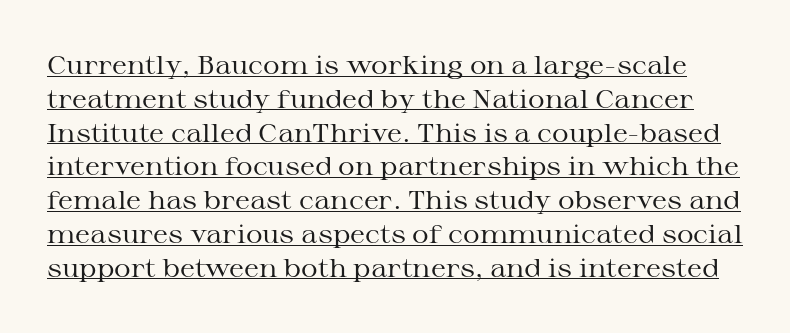
The image shows 26 px text type, upright; set normal line spacing (1.3x), normal letter spacing, underlined.
